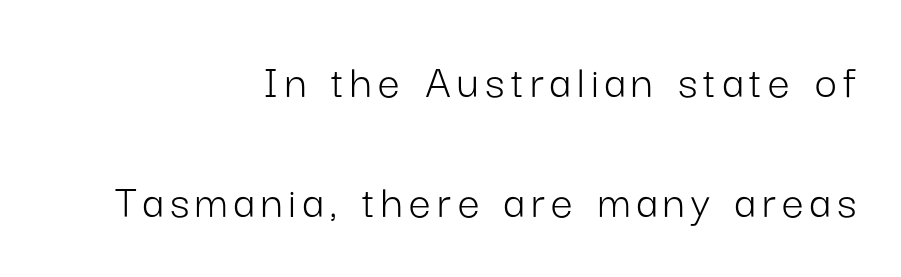
Proportional: the letters do not fall into vertical columns. Bare-footed words on every line. Vertical strokes here are truly vertical. Line spacing here is loose.
